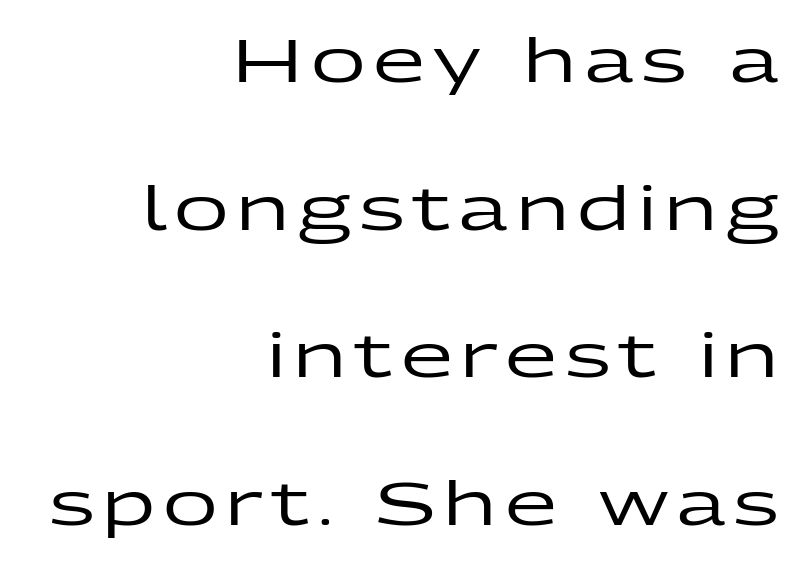
{"serif": "no", "italic": "no", "width": "wide", "stroke_contrast": "low", "x_height": "medium", "monospaced": "no", "underline": "no", "align": "right", "line_spacing": "loose", "line_spacing_ratio": 2.46, "glyph_px": 60}
